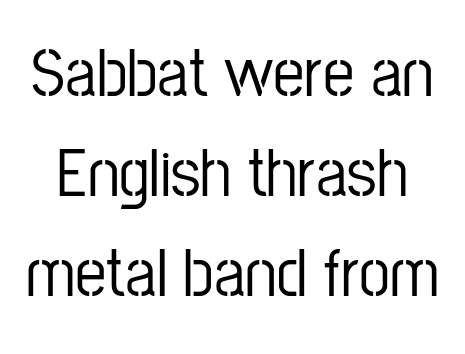
The image shows 70 px condensed sans-serif type, upright; set normal line spacing (1.43x), normal letter spacing, not underlined; low stroke contrast and a medium x-height.
